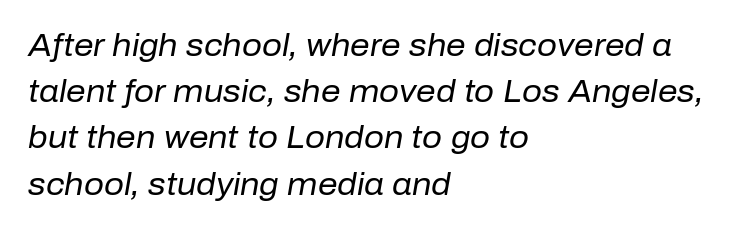
Q: Is the text bold? A: No.
Q: Is the text italic (slanted)? A: Yes, it leans right by about 10 degrees.
Q: Is the text underlined? A: No.
Q: How is the paragraph aligned? A: Left-aligned.
Q: Is the spacing between letters normal or unusually wide? A: Normal.
Q: Is the spacing between lines tight, normal or loose? A: Normal.
Q: Width (condensed, normal, or wide)? A: Normal.
Q: Stroke contrast? A: Low.
Q: x-height? A: Medium.
Q: Monospaced? A: No.
